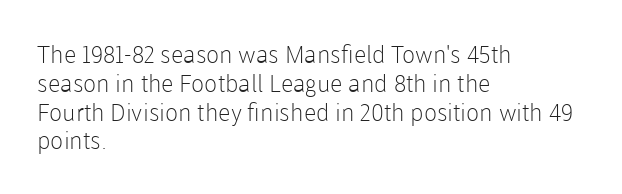
Q: Is the text bold? A: No.
Q: Is the text italic (slanted)? A: No, it is upright.
Q: Is the text underlined? A: No.
Q: How is the paragraph aligned? A: Left-aligned.
Q: Is the spacing between letters normal or unusually wide? A: Normal.
